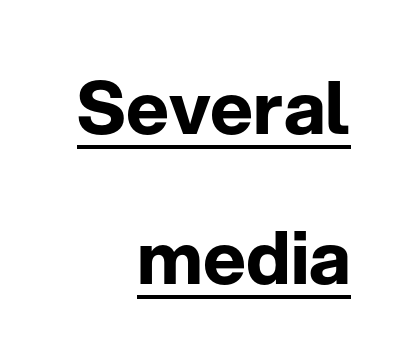
{"serif": "no", "italic": "no", "bold": "yes", "weight": "bold", "width": "normal", "stroke_contrast": "low", "x_height": "medium", "monospaced": "no", "underline": "yes", "align": "right", "line_spacing": "loose", "line_spacing_ratio": 2.06, "letter_spacing": "normal", "letter_spacing_em": 0.0, "glyph_px": 73}
